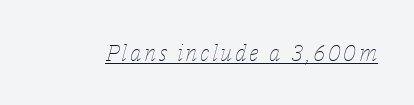
{"italic": "yes", "lean": "right", "slant_degrees": 14, "bold": "no", "underline": "yes", "glyph_px": 23}
